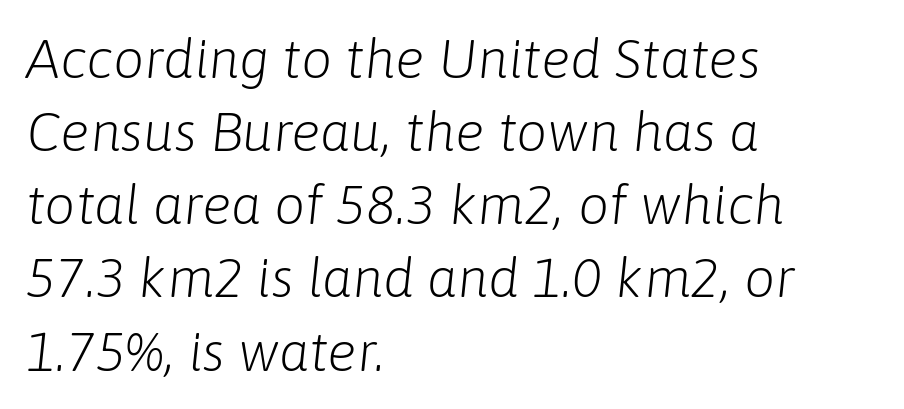
{"italic": "yes", "lean": "right", "slant_degrees": 6, "bold": "no", "weight": "light", "width": "normal", "stroke_contrast": "low", "x_height": "medium", "monospaced": "no", "underline": "no", "align": "left", "line_spacing": "normal", "line_spacing_ratio": 1.33, "letter_spacing": "normal", "letter_spacing_em": 0.0, "glyph_px": 55}
